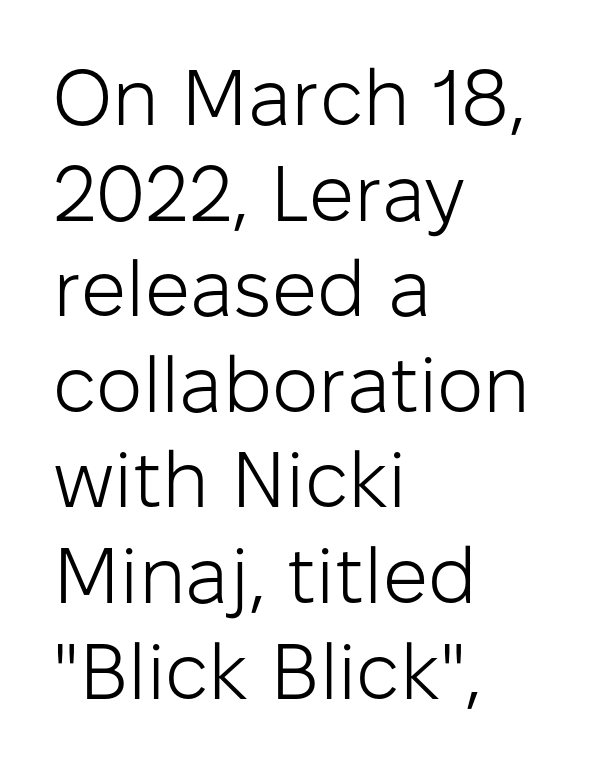
Do the letters lean? They stand straight. The strip under each line holds only bare page. Where is the straight margin? On the left. Is the type heavy? It reads as light-to-regular instead.
